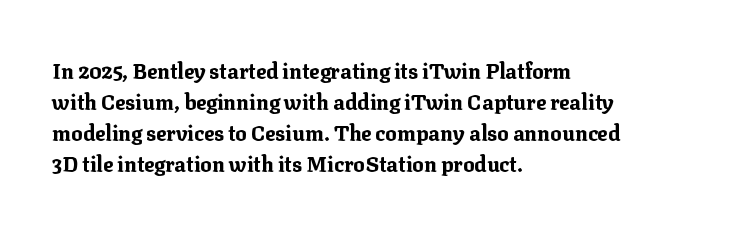
Posture: vertical. A classic flush-left, rag-right setting is used for this passage. Horizontal bands of white between lines are of average thickness. Each word holds together tightly as a unit, with standard inter-letter gaps. The font is running at its bold setting.
